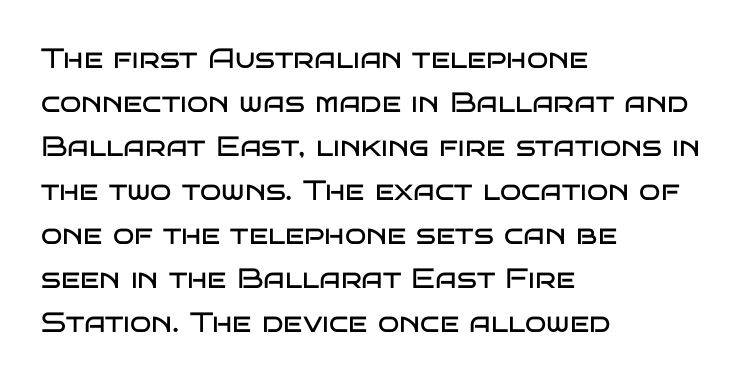
Q: Is the text bold? A: No.
Q: Is the text italic (slanted)? A: No, it is upright.
Q: Is the typeface a serif or a sans-serif typeface? A: Sans-serif.
Q: Is the text underlined? A: No.
Q: How is the paragraph aligned? A: Left-aligned.
Q: Is the spacing between letters normal or unusually wide? A: Normal.
Q: Is the spacing between lines tight, normal or loose? A: Normal.
Q: Width (condensed, normal, or wide)? A: Wide.
Q: Stroke contrast? A: Low.
Q: x-height? A: Large.
Q: Monospaced? A: No.
